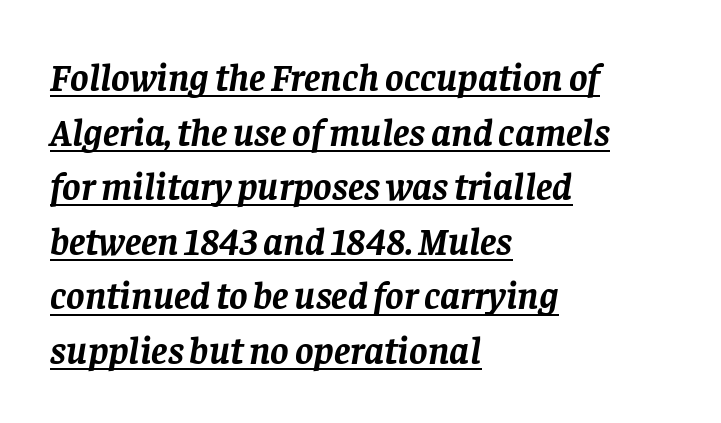
The image shows 39 px semibold serif type, italic (leaning right); set left-aligned, normal line spacing (1.4x), normal letter spacing, underlined; low stroke contrast and a large x-height.
